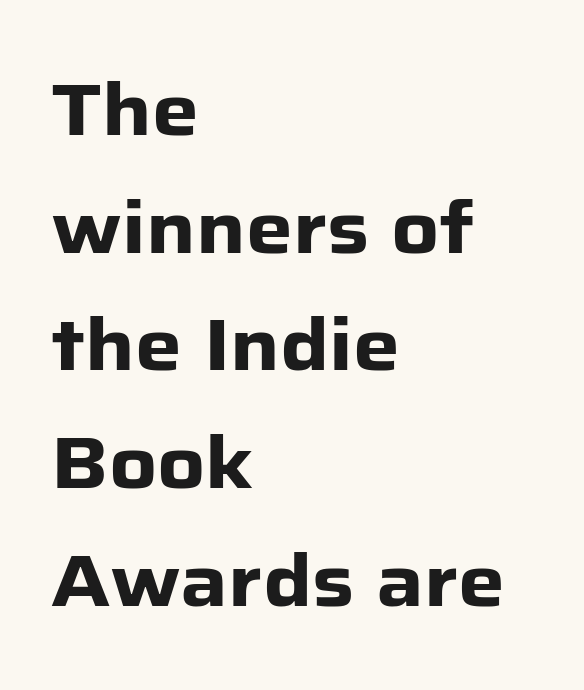
The face used here is a sans, in the tradition of grotesques and geometrics. What's the leading like? Ordinary, nothing unusual. Think of a printed novel: that variable character pitch is what you see here. The letters stand upright; this is a roman face.
